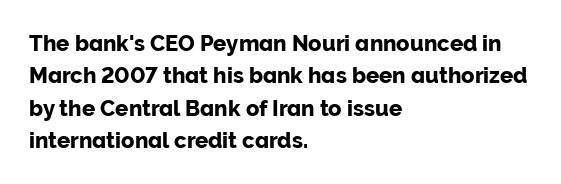
{"italic": "no", "underline": "no", "align": "left", "line_spacing": "normal", "line_spacing_ratio": 1.47, "letter_spacing": "normal", "letter_spacing_em": 0.0, "glyph_px": 22}
